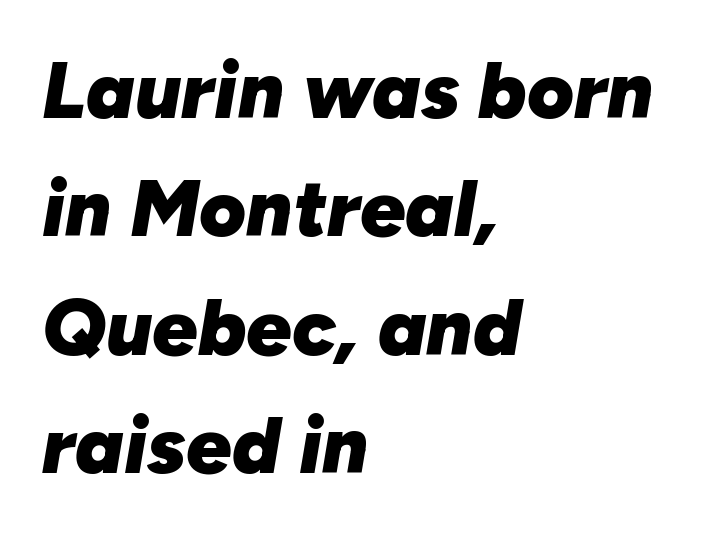
{"italic": "yes", "lean": "right", "slant_degrees": 10, "bold": "yes", "weight": "heavy", "width": "normal", "stroke_contrast": "low", "x_height": "medium", "monospaced": "no", "underline": "no", "align": "left", "line_spacing": "normal", "line_spacing_ratio": 1.48, "letter_spacing": "normal", "letter_spacing_em": 0.0, "glyph_px": 80}
